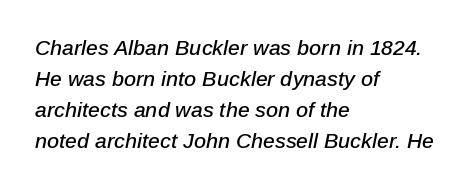
Q: Is the text italic (slanted)? A: Yes, it leans right by about 12 degrees.
Q: Is the text underlined? A: No.
Q: How is the paragraph aligned? A: Left-aligned.
Q: Is the spacing between letters normal or unusually wide? A: Normal.
Q: Is the spacing between lines tight, normal or loose? A: Normal.
